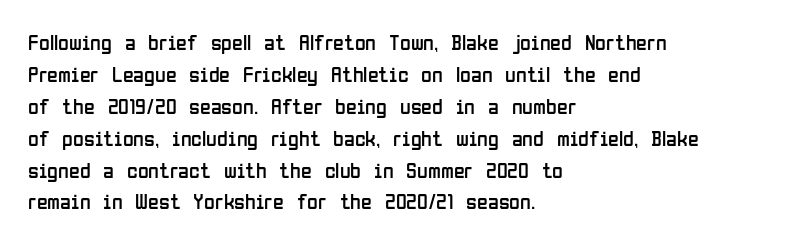
The image shows 22 px text type, upright; set left-aligned, normal line spacing (1.45x), normal letter spacing, not underlined.
